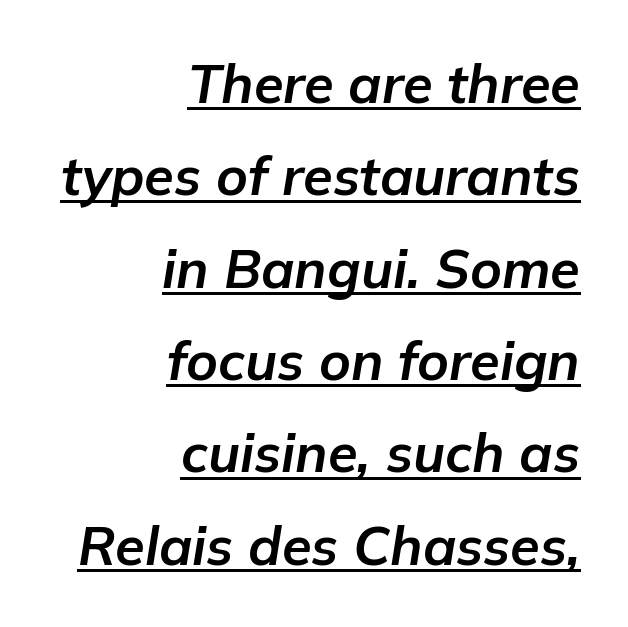
The image shows 54 px bold type, italic (leaning right); set right-aligned, line spacing 1.71x, normal letter spacing, underlined; low stroke contrast and a medium x-height.
